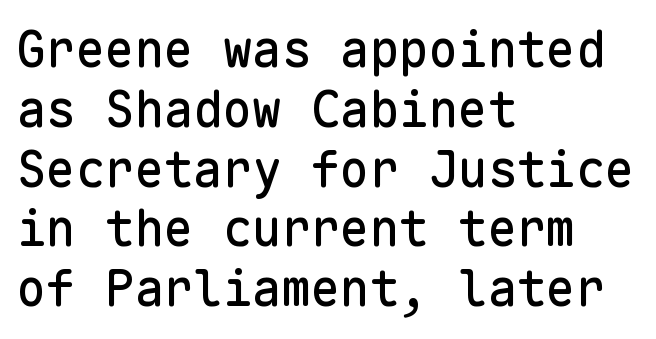
The image shows 49 px sans-serif type, upright, monospaced; set left-aligned, line spacing 1.22x, normal letter spacing, not underlined; low stroke contrast and a medium x-height.
